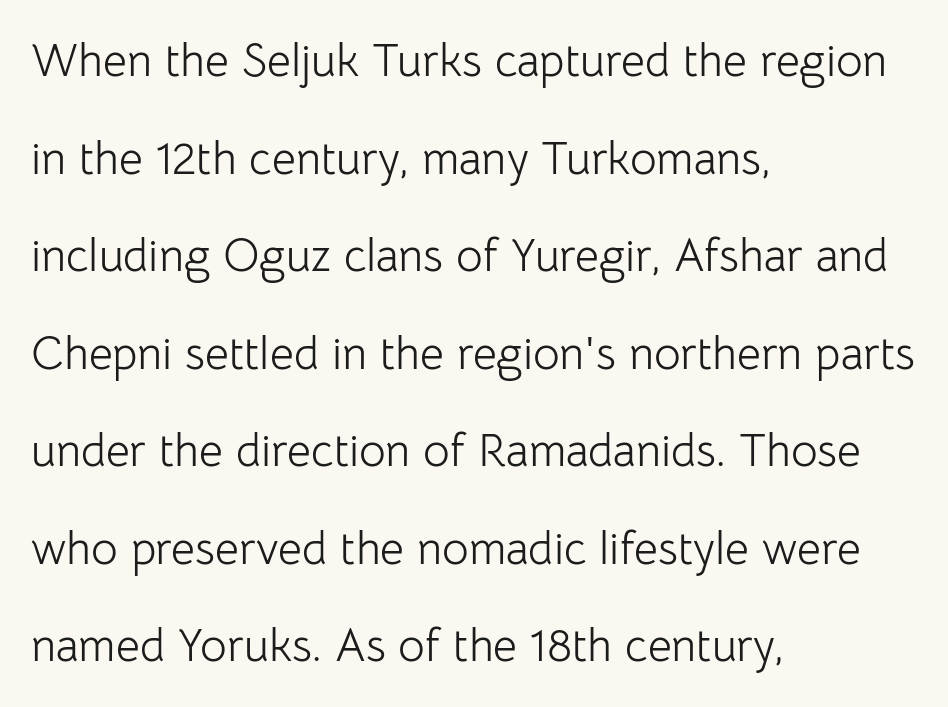
If you drew a ruler down the left edge, every line would touch it. In terms of leading, this rendering errs on the spacious side. Standard letterfit; no display-style spreading of the glyphs. The specimen omits any rule beneath the text block's lines. Posture: vertical. The glyphs in this specimen are sans serif.
